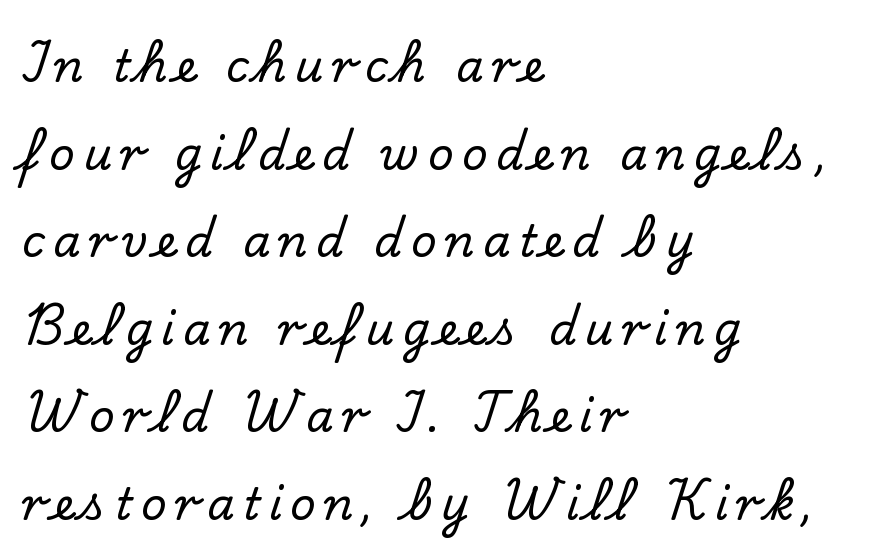
Q: Is the text italic (slanted)? A: Yes.
Q: Is the typeface a serif or a sans-serif typeface? A: Serif.
Q: Is the text underlined? A: No.
Q: How is the paragraph aligned? A: Left-aligned.
Q: Is the spacing between lines tight, normal or loose? A: Loose.
Q: Width (condensed, normal, or wide)? A: Normal.
Q: Stroke contrast? A: Low.
Q: x-height? A: Small.
Q: Monospaced? A: No.
